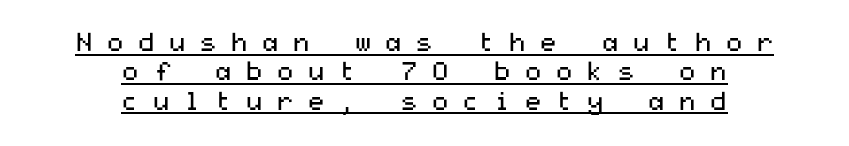
{"italic": "no", "bold": "no", "underline": "yes", "align": "center", "line_spacing": "tight", "line_spacing_ratio": 1.13, "letter_spacing": "wide", "letter_spacing_em": 0.49, "glyph_px": 26}
